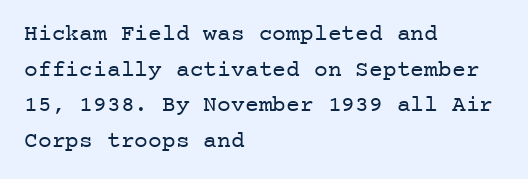
{"italic": "no", "bold": "no", "underline": "no", "align": "left", "line_spacing": "normal", "line_spacing_ratio": 1.55, "letter_spacing": "normal", "letter_spacing_em": 0.0, "glyph_px": 23}
